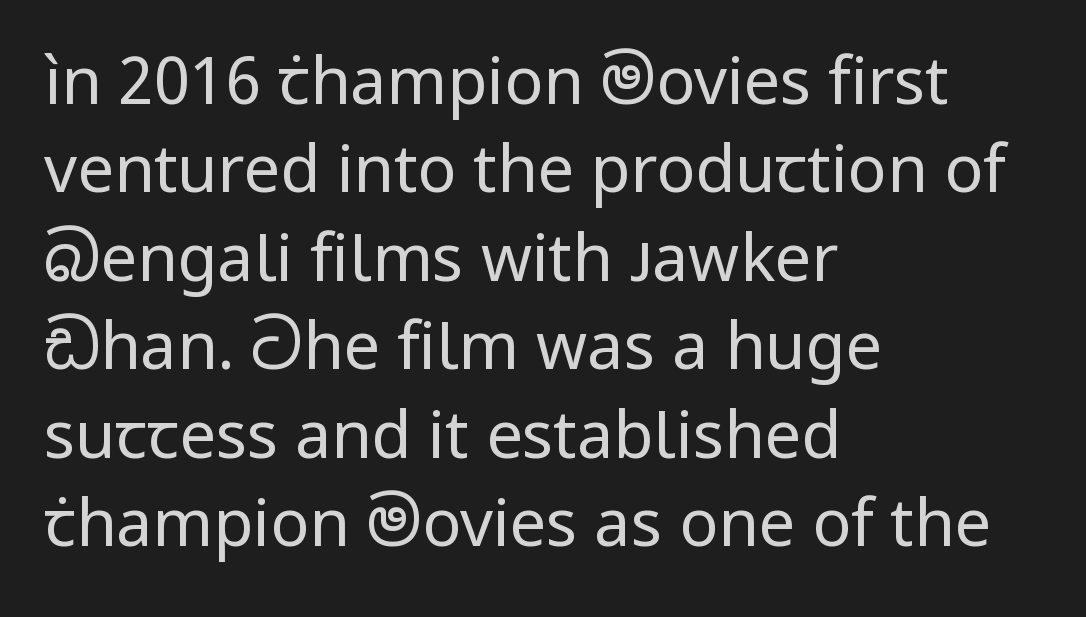
This sample uses an upright cut, with every glyph sitting square on the baseline. How are the letters spaced? Ordinarily, with no added tracking. The rows are spaced the way most documents space them. Layout note: lines flush left. The letters advance in unequal steps, a hallmark of proportional type. I'd call this a sans setting — the letters go barefoot.
